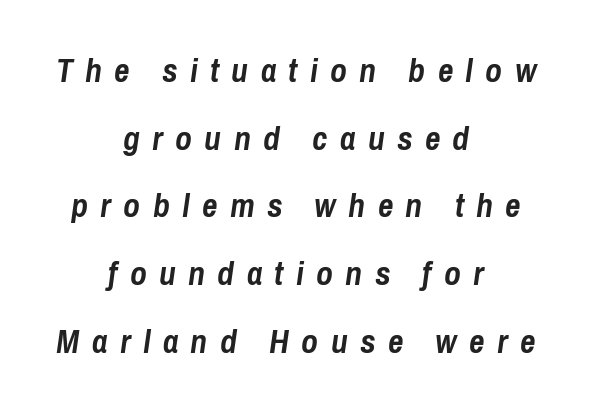
The image shows 34 px semibold, condensed type, italic (leaning right); set centered, loose line spacing (1.99x), unusually wide letter spacing (+0.36 em), not underlined; low stroke contrast and a medium x-height.
